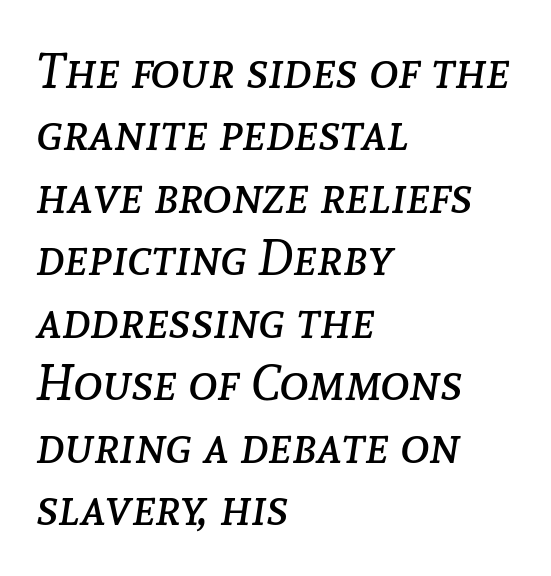
The typography opts for an oblique posture over an upright one. Tracking value appears to be zero — textbook default spacing. Students, observe: this is what conventionally led text looks like. Looks like regular typesetting: each glyph gets only the width it needs. All the whitespace from short lines collects on the right.
